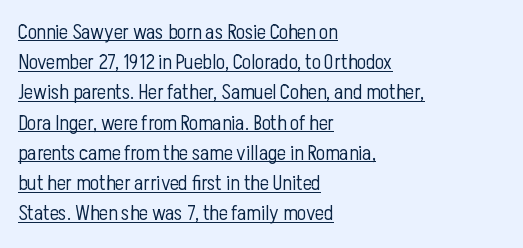
The image shows 21 px text type, upright; set left-aligned, normal line spacing (1.44x), normal letter spacing, underlined.
